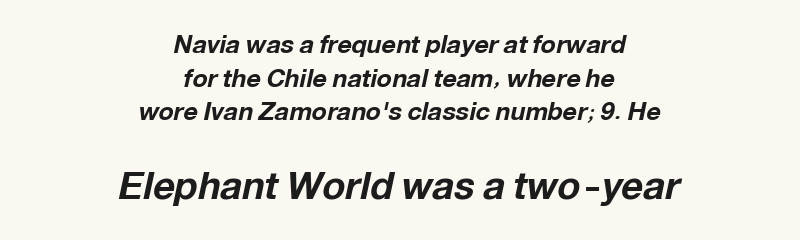
Of the two passages, the one underneath uses the larger point size. Tracking value appears to be zero — textbook default spacing. The glyphs are unaccompanied by any horizontal stroke below them. A normal amount of white space separates one row of letters from the next. The font is running at its bold setting.
